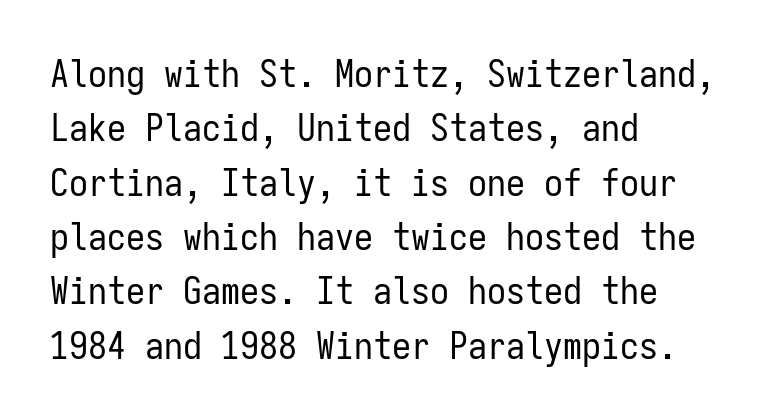
Each stroke keeps to a modest, everyday thickness or less. Is there any slant? The stems are plumb. Note: no serifs on the glyphs. A typesetter would call this monospace, since all characters share one set width. Inter-character spacing is left at the font's built-in metrics.
